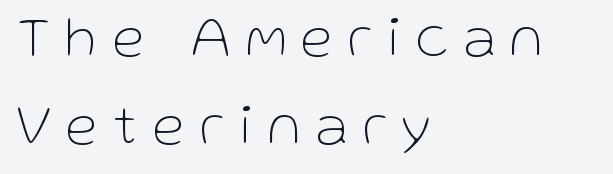
Just letters on the line, the space beneath them empty. A typesetter would call this proportional, since set widths differ per character. If you measured baseline to baseline, you'd find a middling distance. Each line starts at the same left margin while the right side varies.
